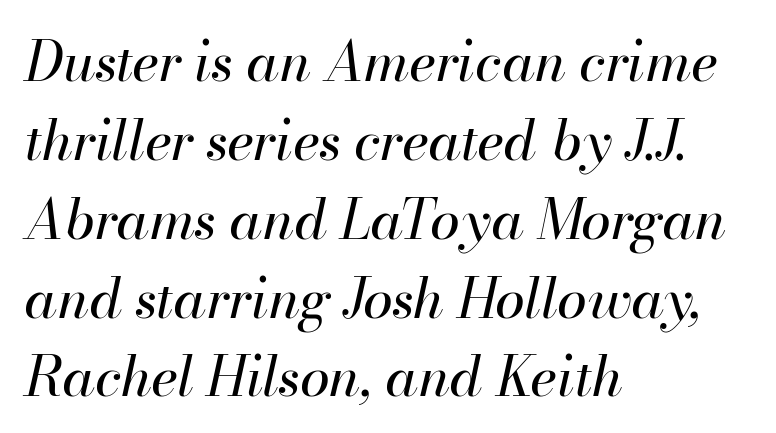
The image shows 54 px regular-weight type, italic (leaning right); set left-aligned, normal line spacing (1.46x), normal letter spacing, not underlined; high stroke contrast and a small x-height.
